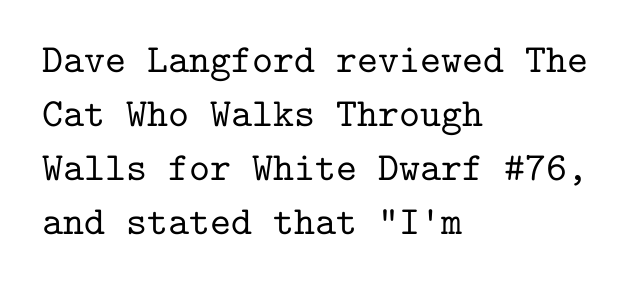
Looks like terminal output: every glyph gets an equal slot. Teacher's note: observe the even left margin — that is flush-left alignment. The letters stand upright; this is a roman face. Descender tails drop into unmarked territory. Spacing between characters is what you'd get straight out of the box.
